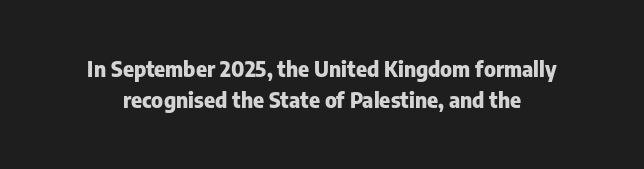
The image shows 21 px bold type, upright; set normal line spacing (1.49x), normal letter spacing, not underlined.
